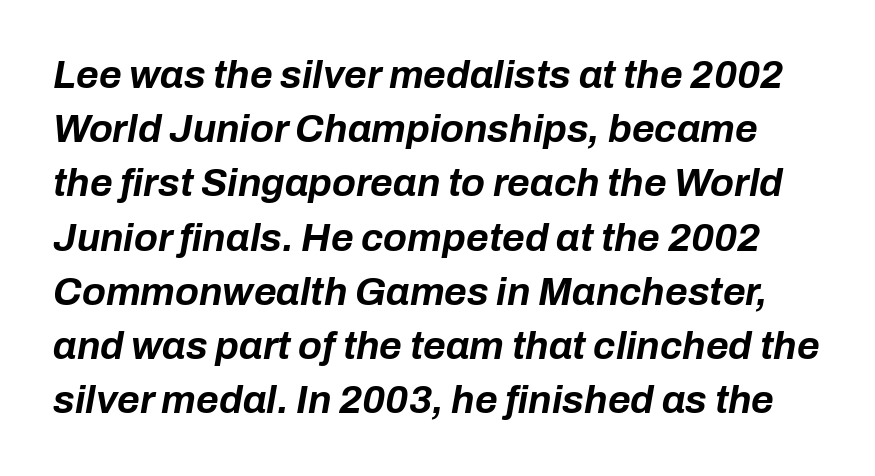
Q: Is the text bold? A: Yes.
Q: Is the text italic (slanted)? A: Yes, it leans right by about 10 degrees.
Q: Is the text underlined? A: No.
Q: Is the spacing between letters normal or unusually wide? A: Normal.
Q: Is the spacing between lines tight, normal or loose? A: Normal.
Q: Width (condensed, normal, or wide)? A: Normal.
Q: Stroke contrast? A: Low.
Q: x-height? A: Medium.
Q: Monospaced? A: No.
